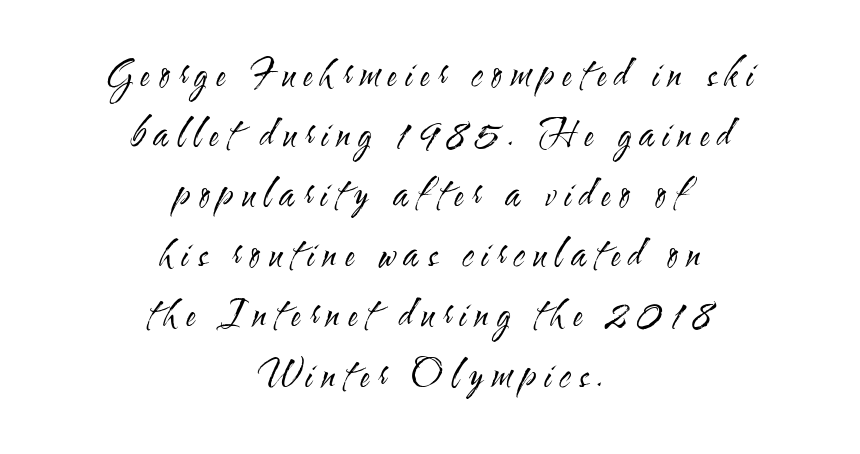
{"serif": "no", "bold": "no", "weight": "regular", "width": "condensed", "stroke_contrast": "medium", "x_height": "small", "monospaced": "no", "underline": "no", "align": "center", "line_spacing": "normal", "line_spacing_ratio": 1.67, "letter_spacing": "wide", "letter_spacing_em": 0.24, "glyph_px": 36}
